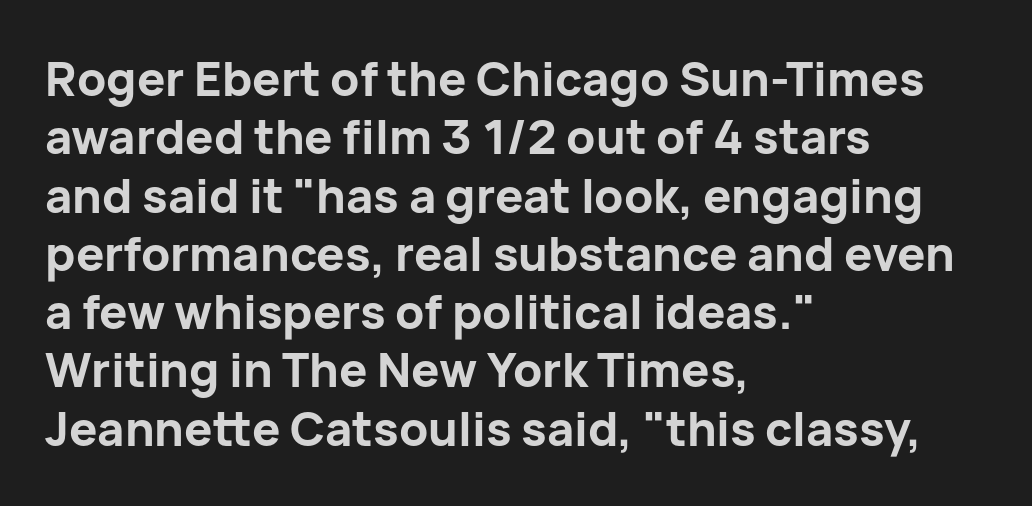
{"serif": "no", "italic": "no", "bold": "yes", "weight": "bold", "width": "normal", "stroke_contrast": "low", "x_height": "medium", "monospaced": "no", "underline": "no", "align": "left", "line_spacing_ratio": 1.24, "letter_spacing": "normal", "letter_spacing_em": 0.0, "glyph_px": 47}
